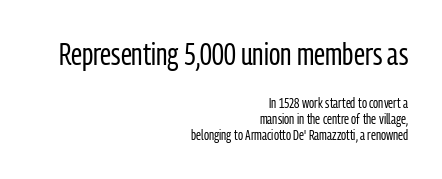
{"serif": "no", "italic": "no", "bold": "no", "weight": "regular", "width": "condensed", "stroke_contrast": "low", "x_height": "medium", "monospaced": "no", "underline": "no", "align": "right", "line_spacing": "tight", "line_spacing_ratio": 1.14, "letter_spacing": "normal", "letter_spacing_em": 0.0, "larger_block": "first", "size_ratio": 2.21, "glyph_px": 31}
